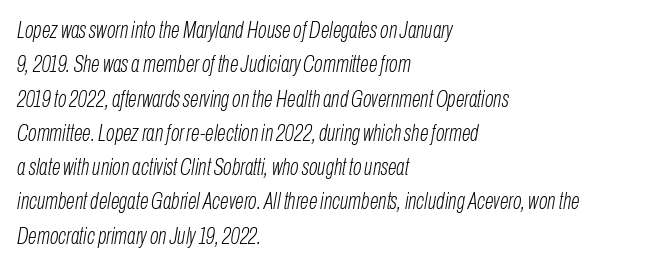
{"italic": "yes", "lean": "right", "slant_degrees": 10, "bold": "no", "underline": "no", "align": "left", "line_spacing": "normal", "line_spacing_ratio": 1.49, "letter_spacing": "normal", "letter_spacing_em": 0.0, "glyph_px": 23}
